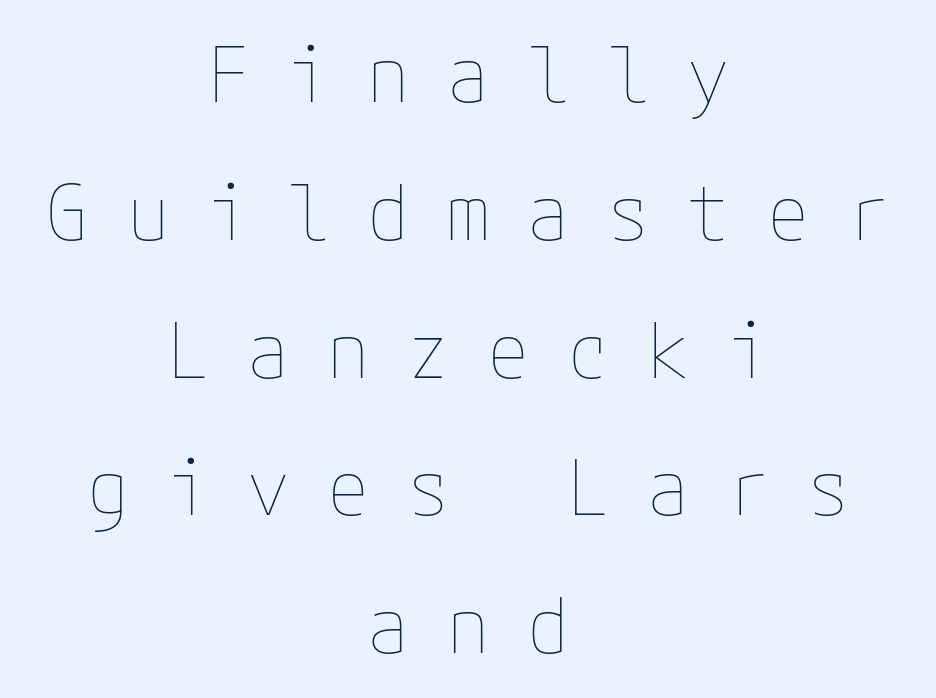
Is the stroke heavy? The answer is a plain regular-or-lighter. Short note: letters widely spaced. Style check: upright. The whitespace from short lines is split evenly between both sides.
